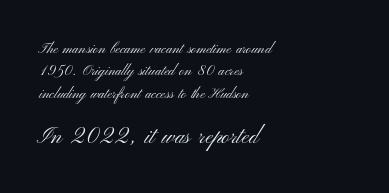
The image shows 22 px text type; set left-aligned, normal line spacing (1.59x), normal letter spacing, not underlined; the second (bottom) block is 1.57x larger.
